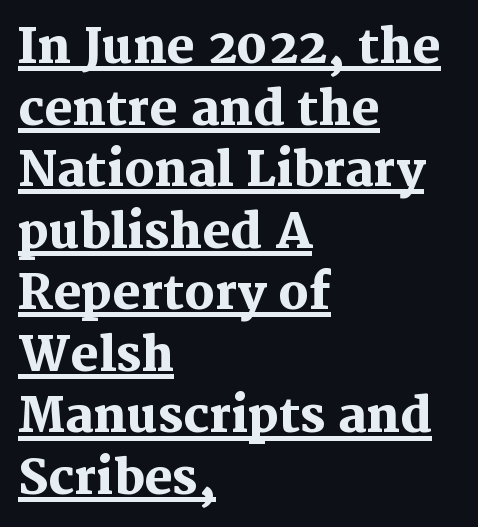
The rendering keeps characters at their native spacing. Is this a fixed-width face? No — the glyphs have proportional, varying widths. Line beginnings align vertically; line endings do not. The characters look thick and weighty, a clear bold.
